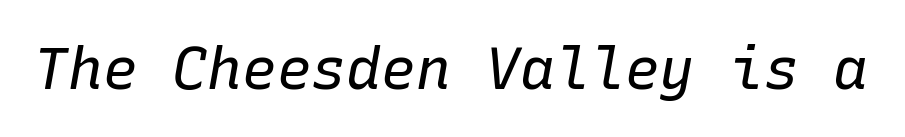
Style check: oblique. Letter spacing: default. Every character here occupies the same horizontal width, giving the sample a typewriter-like rhythm. Type without underlining. The passage shown is not bold in any degree.
